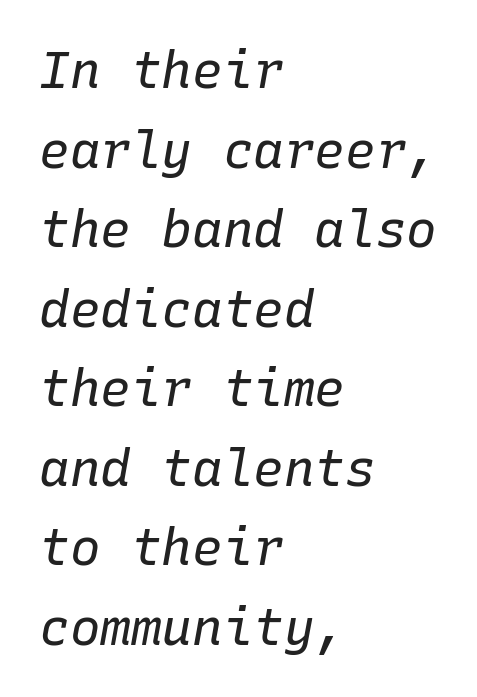
The image shows 51 px regular-weight type, italic (leaning right), monospaced; set left-aligned, normal line spacing (1.56x), normal letter spacing, not underlined; low stroke contrast and a medium x-height.
